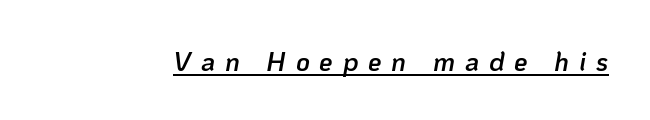
Q: Is the text bold? A: Semi-bold.
Q: Is the text italic (slanted)? A: Yes, it leans right by about 10 degrees.
Q: Is the text underlined? A: Yes.
Q: Is the spacing between letters normal or unusually wide? A: Unusually wide.
